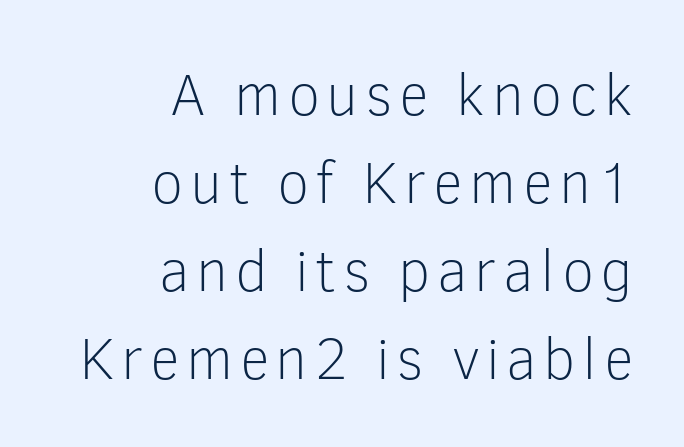
The lines are quadded right. The passage shown is typed in a proportional face where columns would drift. The gap between lines stays unmarked. No chunkiness to these letters — they're not bold. Nope, not italic — everything's standing straight. Regular leading.
